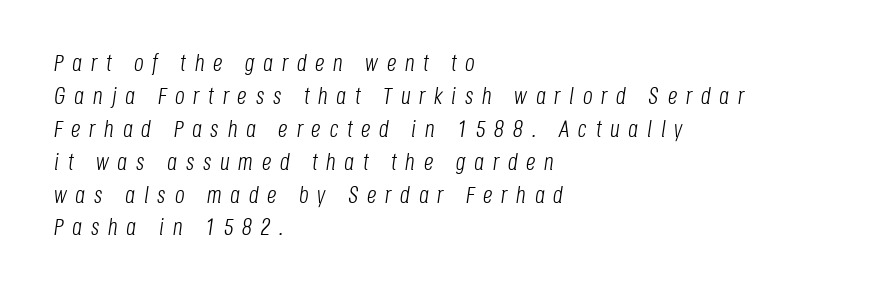
{"italic": "yes", "lean": "right", "slant_degrees": 8, "bold": "no", "underline": "no", "align": "left", "line_spacing": "normal", "line_spacing_ratio": 1.37, "letter_spacing": "wide", "letter_spacing_em": 0.36, "glyph_px": 24}
